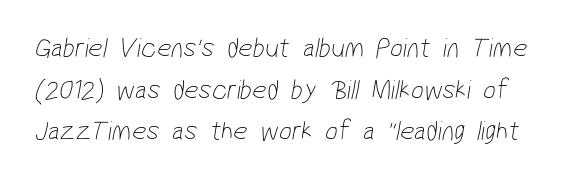
Here the designer chose a conventional face with non-uniform glyph widths. Notice how descenders clear the ascenders below comfortably — that's standard leading. The passage shown is not underscored anywhere. Glyph-to-glyph distance matches everyday printed text.
